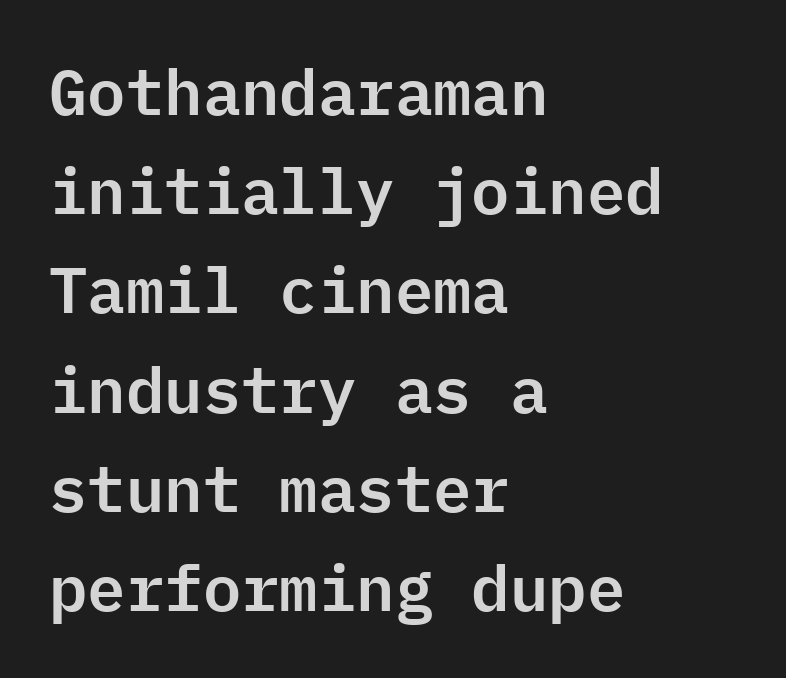
The image shows 64 px sans-serif type, upright, monospaced; set left-aligned, normal line spacing (1.55x), normal letter spacing, not underlined; low stroke contrast and a medium x-height.
